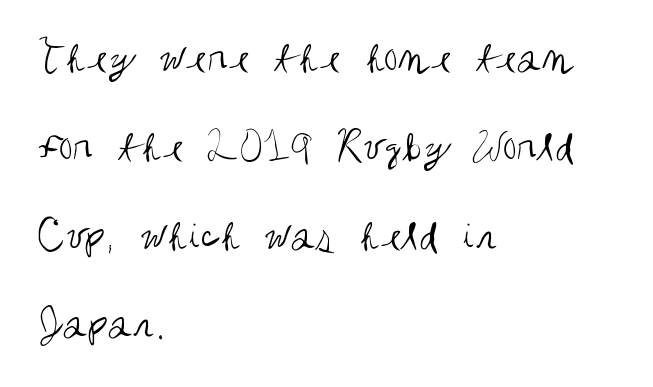
The image shows 46 px regular-weight, condensed sans-serif type; set left-aligned, loose line spacing (1.93x), normal letter spacing, not underlined; medium stroke contrast and a large x-height.
